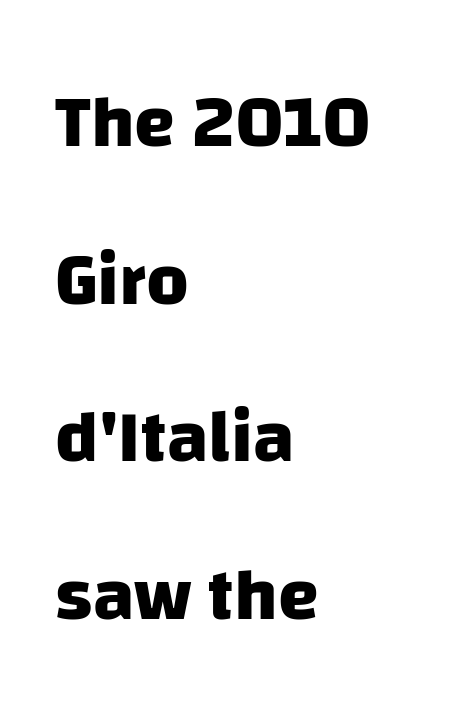
The image shows 74 px heavy sans-serif type; set left-aligned, loose line spacing (2.13x), normal letter spacing, not underlined; low stroke contrast and a large x-height.
